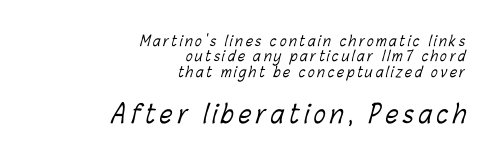
Q: Is the text bold? A: No.
Q: Is the text underlined? A: No.
Q: How is the paragraph aligned? A: Right-aligned.
Q: Is the spacing between lines tight, normal or loose? A: Tight.
Q: Which block of text is set in a larger size, the first (top) or the second (bottom)? A: The second (bottom) one.
